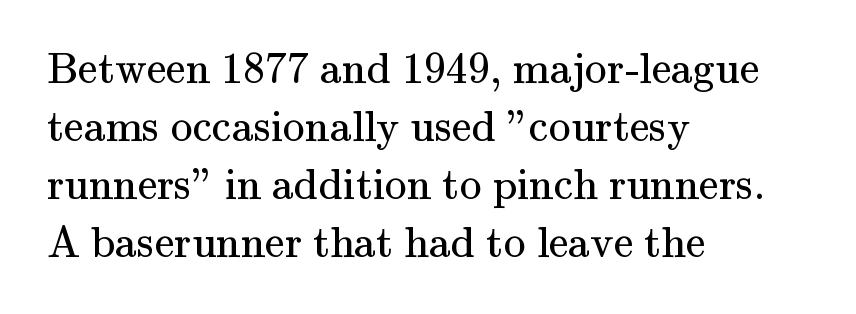
The image shows 44 px regular-weight serif type, upright; set left-aligned, normal line spacing (1.32x), normal letter spacing, not underlined; medium stroke contrast and a small x-height.
